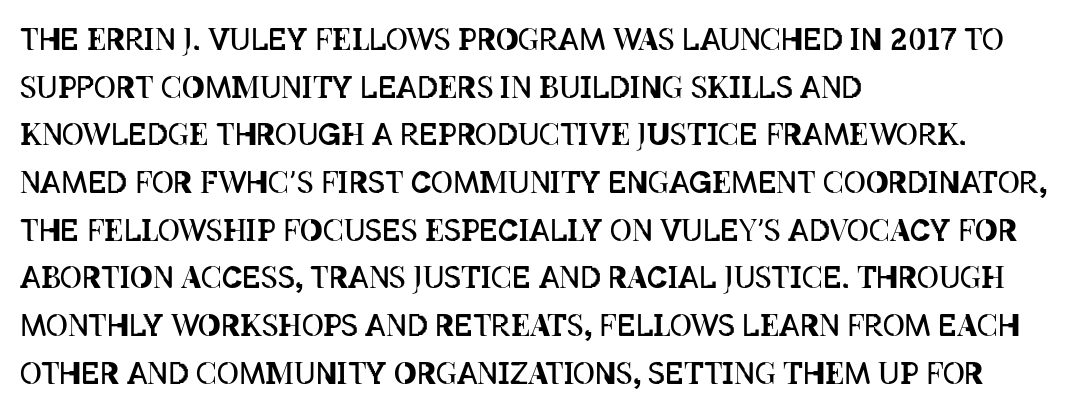
The image shows 30 px regular-weight, condensed type, upright; set left-aligned, normal line spacing (1.59x), normal letter spacing, not underlined; low stroke contrast and a large x-height.
